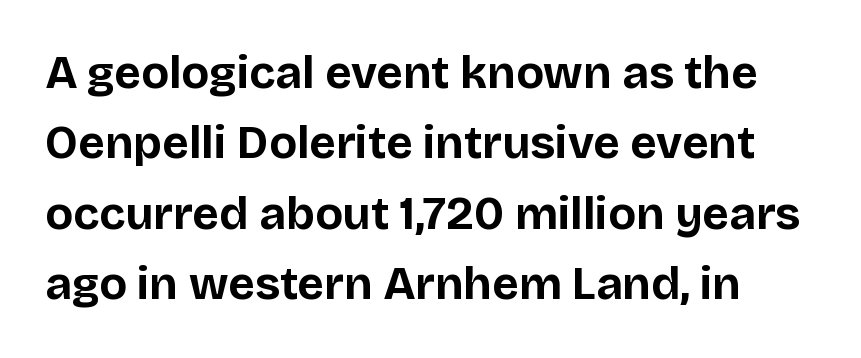
Emphasis by weight is at full strength: bold. Summary of vertical rhythm: regular, with standard interline spacing. The words here are not underlined. There is no visible air inserted between adjacent glyphs. When letters stand straight like this, we call the style roman or upright.
